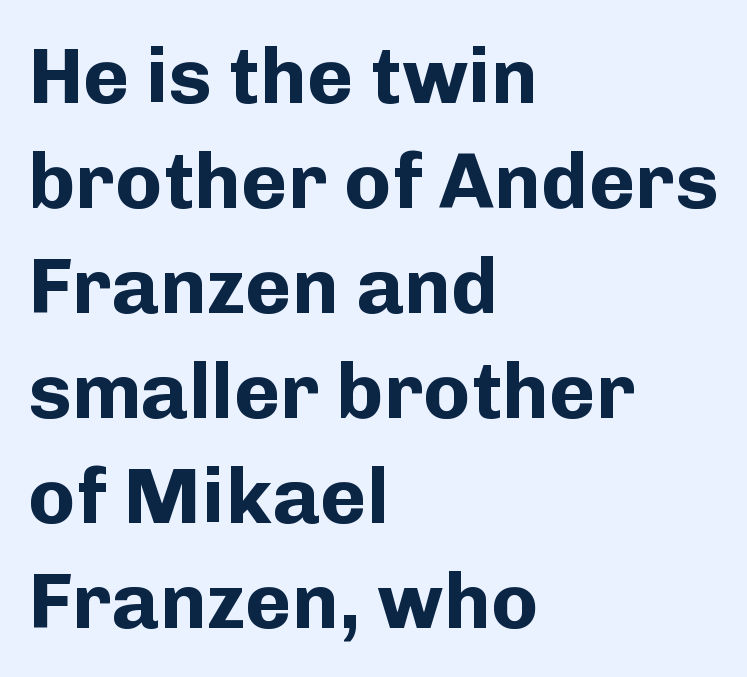
Q: Is the text bold? A: Yes.
Q: Is the text italic (slanted)? A: No, it is upright.
Q: Is the typeface a serif or a sans-serif typeface? A: Sans-serif.
Q: Is the text underlined? A: No.
Q: How is the paragraph aligned? A: Left-aligned.
Q: Is the spacing between letters normal or unusually wide? A: Normal.
Q: Is the spacing between lines tight, normal or loose? A: Normal.
Q: Width (condensed, normal, or wide)? A: Normal.
Q: Stroke contrast? A: Low.
Q: x-height? A: Medium.
Q: Monospaced? A: No.
